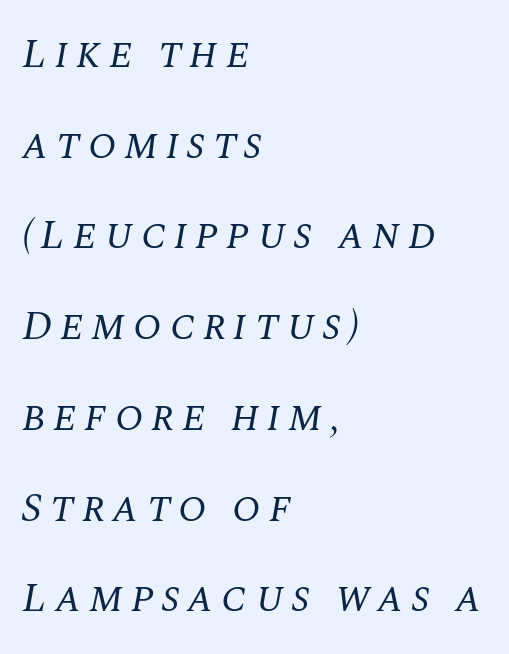
{"serif": "yes", "italic": "yes", "lean": "right", "slant_degrees": 10, "bold": "no", "weight": "regular", "width": "normal", "stroke_contrast": "medium", "x_height": "large", "monospaced": "no", "underline": "no", "align": "left", "line_spacing": "loose", "line_spacing_ratio": 2.16, "glyph_px": 42}
